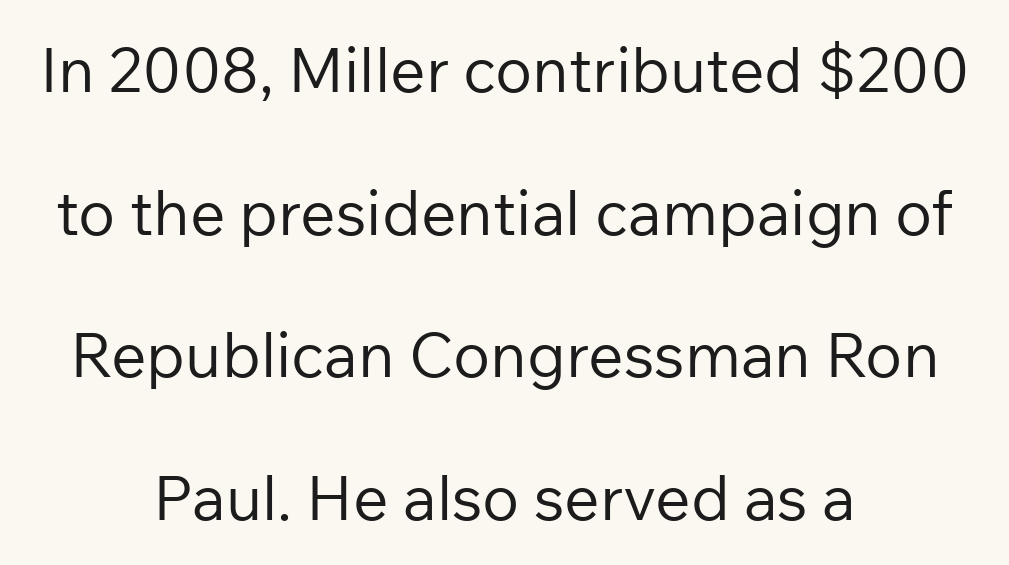
{"serif": "no", "italic": "no", "bold": "no", "weight": "regular", "width": "normal", "stroke_contrast": "low", "x_height": "medium", "monospaced": "no", "underline": "no", "align": "center", "line_spacing": "loose", "line_spacing_ratio": 2.3, "letter_spacing": "normal", "letter_spacing_em": 0.0, "glyph_px": 62}
